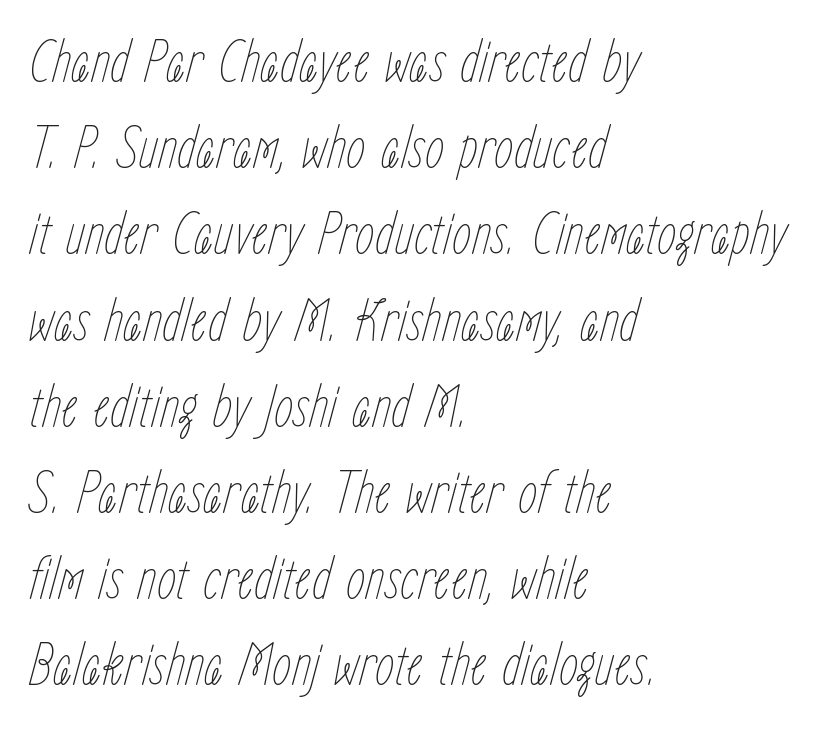
The image shows 62 px thin, condensed type, italic (leaning right); set left-aligned, normal line spacing (1.39x), normal letter spacing, not underlined; low stroke contrast and a medium x-height.
